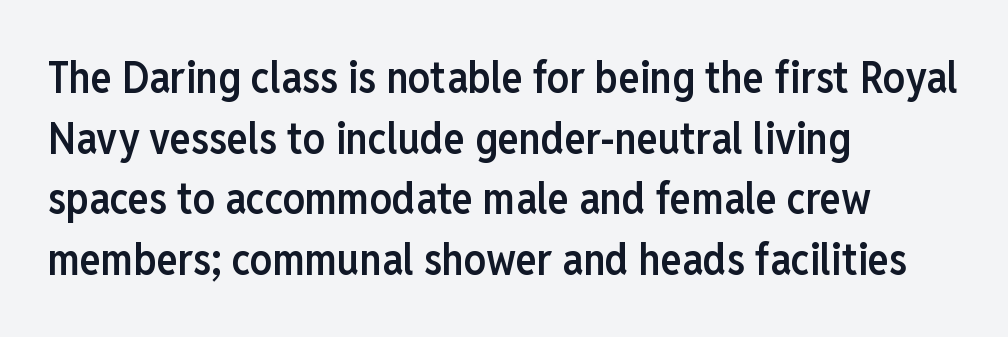
Q: Is the text bold? A: Semi-bold.
Q: Is the text italic (slanted)? A: No, it is upright.
Q: Is the typeface a serif or a sans-serif typeface? A: Sans-serif.
Q: Is the text underlined? A: No.
Q: How is the paragraph aligned? A: Left-aligned.
Q: Is the spacing between letters normal or unusually wide? A: Normal.
Q: Is the spacing between lines tight, normal or loose? A: Normal.
Q: Width (condensed, normal, or wide)? A: Condensed.
Q: Stroke contrast? A: Low.
Q: x-height? A: Medium.
Q: Monospaced? A: No.
